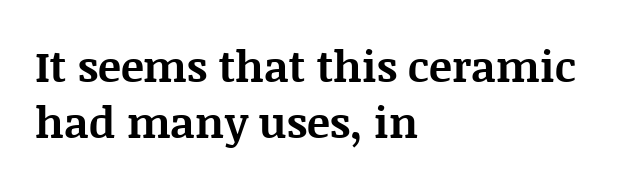
Q: Is the text bold? A: Yes.
Q: Is the text italic (slanted)? A: No, it is upright.
Q: Is the typeface a serif or a sans-serif typeface? A: Serif.
Q: Is the text underlined? A: No.
Q: How is the paragraph aligned? A: Left-aligned.
Q: Is the spacing between letters normal or unusually wide? A: Normal.
Q: Is the spacing between lines tight, normal or loose? A: Normal.
Q: Width (condensed, normal, or wide)? A: Normal.
Q: Stroke contrast? A: Medium.
Q: x-height? A: Large.
Q: Monospaced? A: No.
